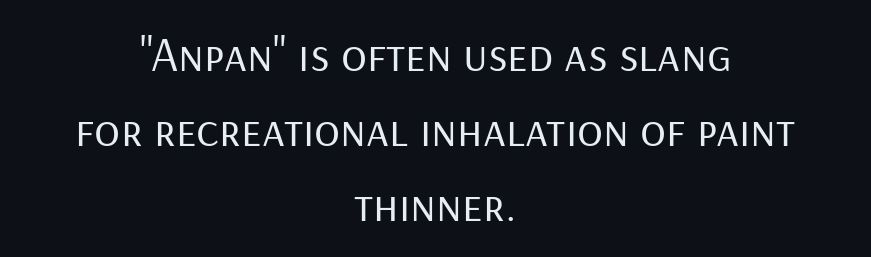
Q: Is the text bold? A: No.
Q: Is the text italic (slanted)? A: No, it is upright.
Q: Is the typeface a serif or a sans-serif typeface? A: Sans-serif.
Q: Is the text underlined? A: No.
Q: How is the paragraph aligned? A: Centered.
Q: Is the spacing between letters normal or unusually wide? A: Normal.
Q: Is the spacing between lines tight, normal or loose? A: Normal.
Q: Width (condensed, normal, or wide)? A: Normal.
Q: Stroke contrast? A: Low.
Q: x-height? A: Medium.
Q: Monospaced? A: No.
